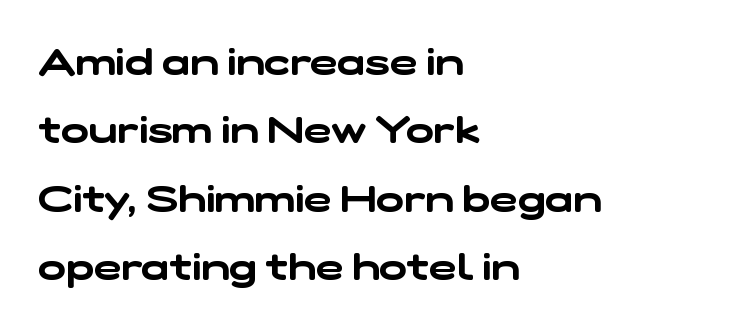
The image shows 37 px wide sans-serif type; set left-aligned, line spacing 1.85x, normal letter spacing, not underlined; low stroke contrast and a medium x-height.
